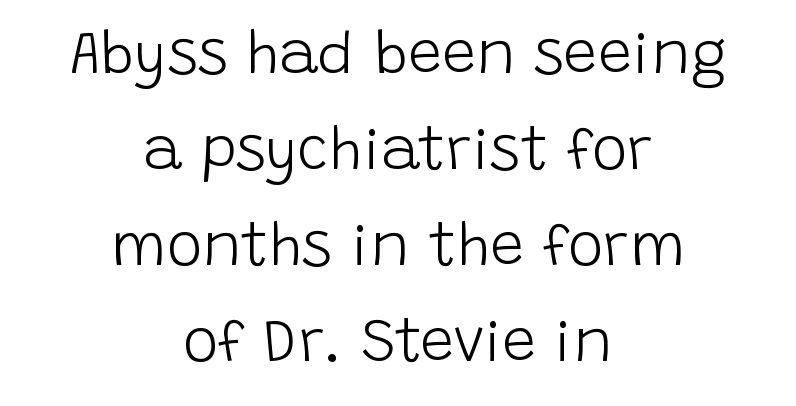
Q: Is the text bold? A: No.
Q: Is the text italic (slanted)? A: No, it is upright.
Q: Is the typeface a serif or a sans-serif typeface? A: Sans-serif.
Q: Is the text underlined? A: No.
Q: How is the paragraph aligned? A: Centered.
Q: Is the spacing between letters normal or unusually wide? A: Normal.
Q: Is the spacing between lines tight, normal or loose? A: Normal.
Q: Width (condensed, normal, or wide)? A: Normal.
Q: Stroke contrast? A: Low.
Q: x-height? A: Large.
Q: Monospaced? A: No.
